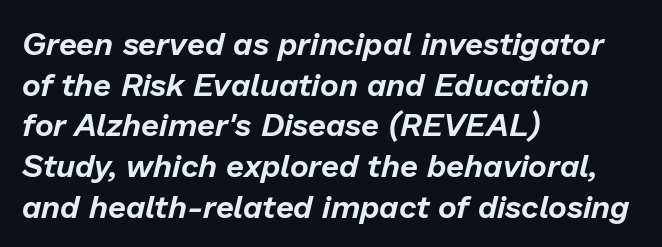
The image shows 32 px text type, italic (leaning right); set left-aligned, normal line spacing (1.27x), normal letter spacing, not underlined; low stroke contrast and a medium x-height.
